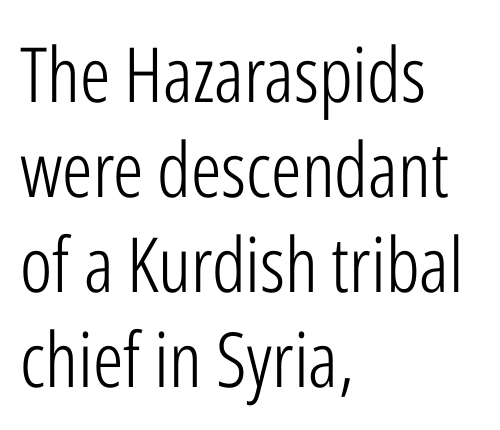
Q: Is the text bold? A: No.
Q: Is the text italic (slanted)? A: No, it is upright.
Q: Is the typeface a serif or a sans-serif typeface? A: Sans-serif.
Q: Is the text underlined? A: No.
Q: How is the paragraph aligned? A: Left-aligned.
Q: Is the spacing between letters normal or unusually wide? A: Normal.
Q: Is the spacing between lines tight, normal or loose? A: Normal.
Q: Width (condensed, normal, or wide)? A: Condensed.
Q: Stroke contrast? A: Low.
Q: x-height? A: Medium.
Q: Monospaced? A: No.
